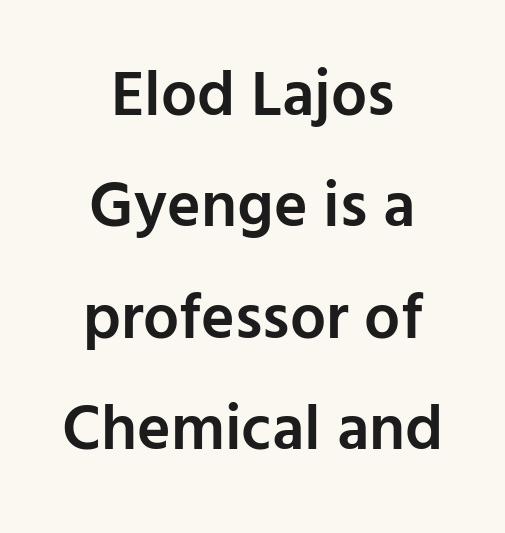
The image shows 64 px semibold sans-serif type, upright; set centered, line spacing 1.74x, normal letter spacing, not underlined; low stroke contrast and a medium x-height.
